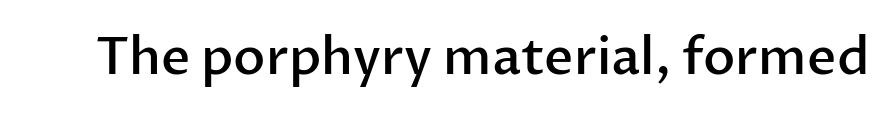
The letterforms sit shoulder to shoulder at normal distance. Note the varied advance widths — an 'i' is clearly narrower than an 'm'. Observe the absence of serifs on each vertical stroke in this sample. A semibold gives these letters moderate extra thickness, short of bold.
